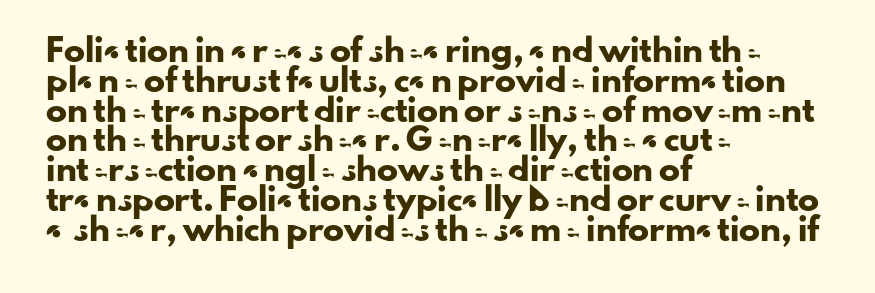
The image shows 21 px text type, upright; set left-aligned, normal line spacing (1.42x), normal letter spacing, not underlined.
